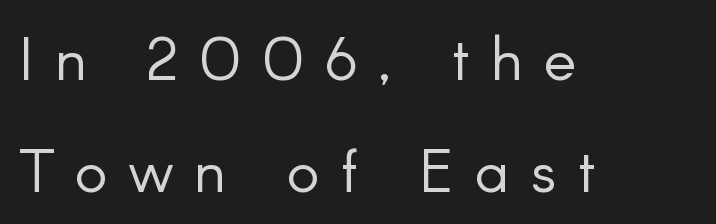
Spacing between characters has been opened up far beyond the box default. Is the type heavy? It reads as light-to-regular instead. Note the varied advance widths — an 'i' is clearly narrower than an 'm'. The passage is arranged the way most books set body copy — flush left. The lettering holds an erect, upright posture throughout.
